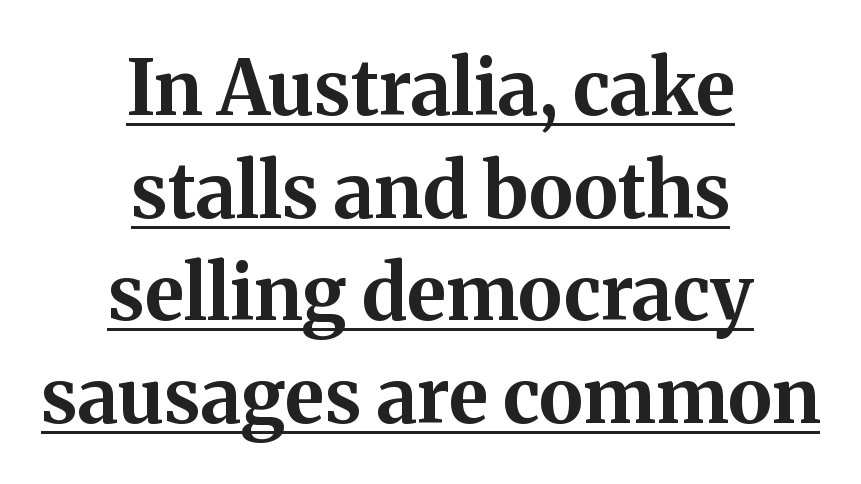
Set as a true bold cut, around the 700 mark. A typographer would call this underscored text. One glance says typical: line gaps are just what's usual. Inter-character spacing is left at the font's built-in metrics. Nope, not italic — everything's standing straight.
